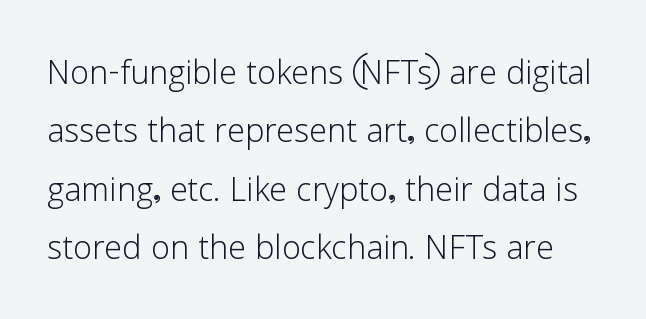
The image shows 43 px light sans-serif type, upright; set normal line spacing (1.36x), normal letter spacing, not underlined; low stroke contrast and a medium x-height.
